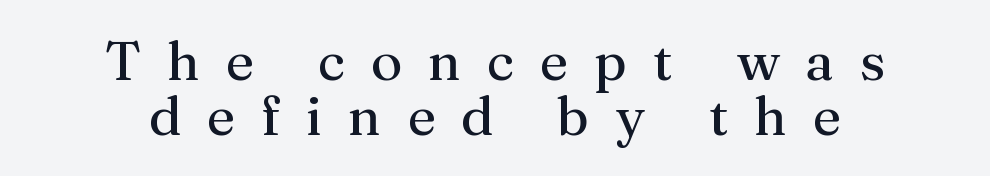
{"serif": "yes", "italic": "no", "bold": "no", "weight": "regular", "width": "normal", "stroke_contrast": "medium", "x_height": "medium", "monospaced": "no", "underline": "no", "align": "center", "line_spacing": "tight", "line_spacing_ratio": 1.0, "letter_spacing": "wide", "letter_spacing_em": 0.47, "glyph_px": 55}
